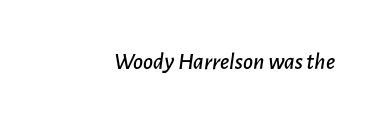
{"italic": "yes", "lean": "right", "slant_degrees": 7, "underline": "no", "letter_spacing": "normal", "letter_spacing_em": 0.0, "glyph_px": 24}
